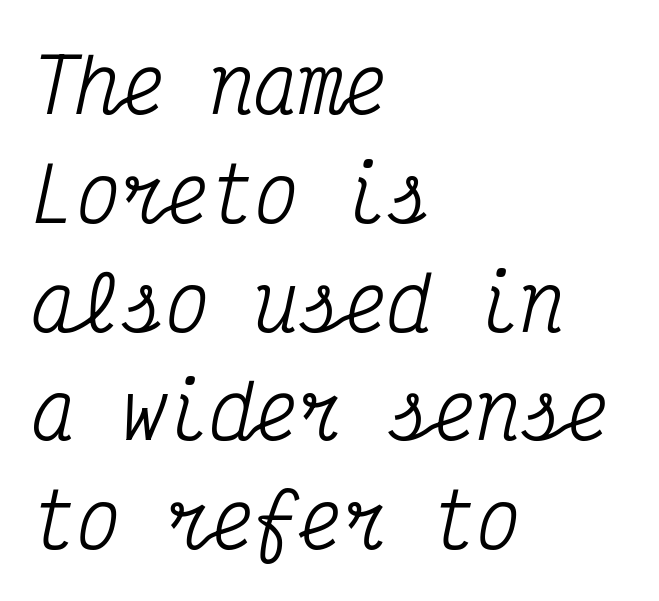
Q: Is the text italic (slanted)? A: Yes, it leans right by about 12 degrees.
Q: Is the typeface a serif or a sans-serif typeface? A: Serif.
Q: Is the text underlined? A: No.
Q: How is the paragraph aligned? A: Left-aligned.
Q: Is the spacing between letters normal or unusually wide? A: Normal.
Q: Is the spacing between lines tight, normal or loose? A: Normal.
Q: Width (condensed, normal, or wide)? A: Condensed.
Q: Stroke contrast? A: Medium.
Q: x-height? A: Medium.
Q: Monospaced? A: Yes.
